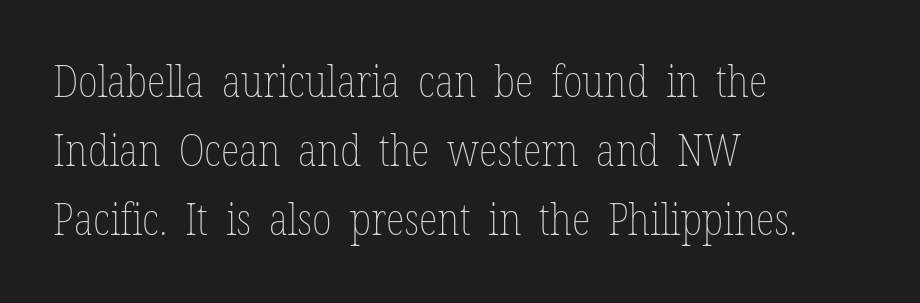
The face used here is rendered with its standard letterfit. Unlike italic type, these characters show no tilt at all. The passage is arranged the way most books set body copy — flush left. Here the designer chose a conventional face with non-uniform glyph widths.
